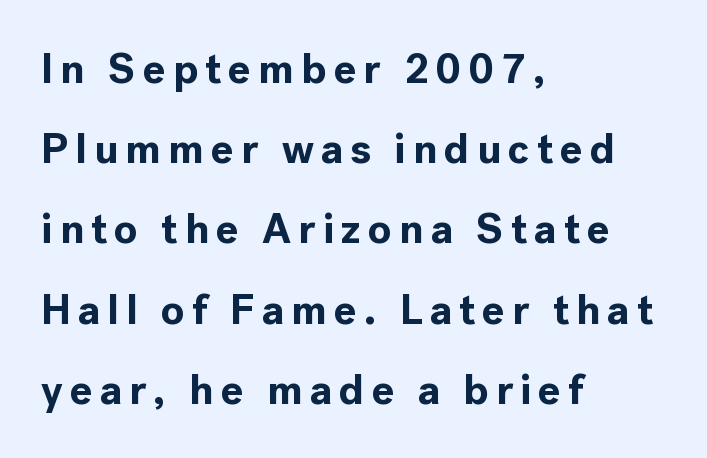
Q: Is the text bold? A: Yes.
Q: Is the text italic (slanted)? A: No, it is upright.
Q: Is the typeface a serif or a sans-serif typeface? A: Sans-serif.
Q: Is the text underlined? A: No.
Q: How is the paragraph aligned? A: Left-aligned.
Q: Is the spacing between lines tight, normal or loose? A: Loose.
Q: Width (condensed, normal, or wide)? A: Normal.
Q: x-height? A: Medium.
Q: Monospaced? A: No.
